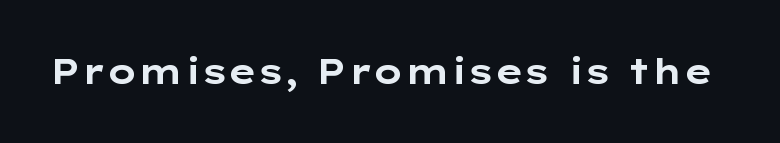
{"serif": "no", "italic": "no", "bold": "yes", "weight": "bold", "width": "wide", "stroke_contrast": "low", "x_height": "medium", "monospaced": "no", "underline": "no", "letter_spacing": "normal", "letter_spacing_em": 0.0, "glyph_px": 34}
